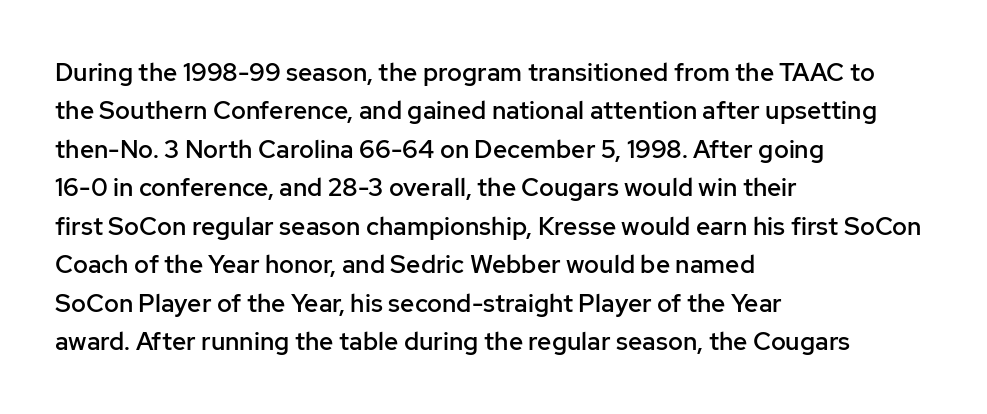
Q: Is the text bold? A: Semi-bold.
Q: Is the text italic (slanted)? A: No, it is upright.
Q: Is the text underlined? A: No.
Q: How is the paragraph aligned? A: Left-aligned.
Q: Is the spacing between letters normal or unusually wide? A: Normal.
Q: Is the spacing between lines tight, normal or loose? A: Normal.
